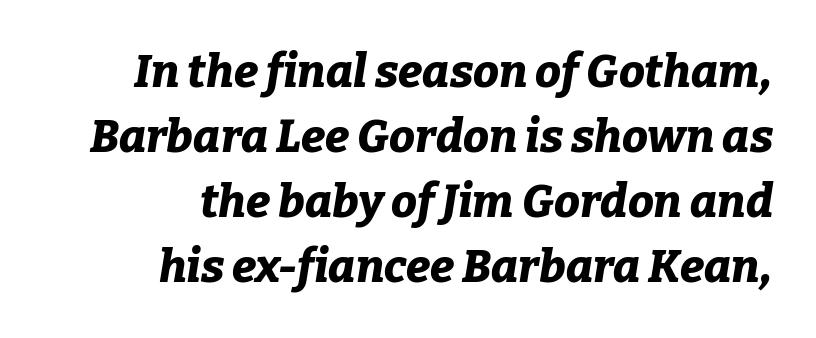
The image shows 46 px bold type, italic (leaning right); set right-aligned, normal line spacing (1.41x), normal letter spacing, not underlined; low stroke contrast and a medium x-height.
